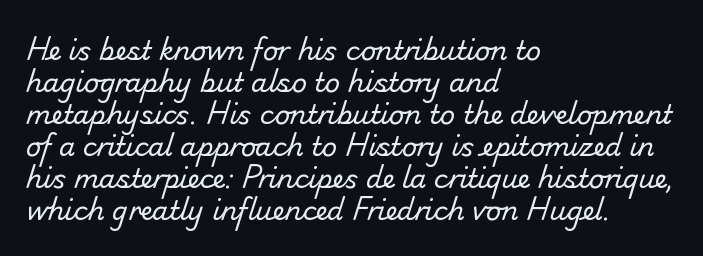
Q: Is the text bold? A: No.
Q: Is the text underlined? A: No.
Q: How is the paragraph aligned? A: Left-aligned.
Q: Is the spacing between letters normal or unusually wide? A: Normal.
